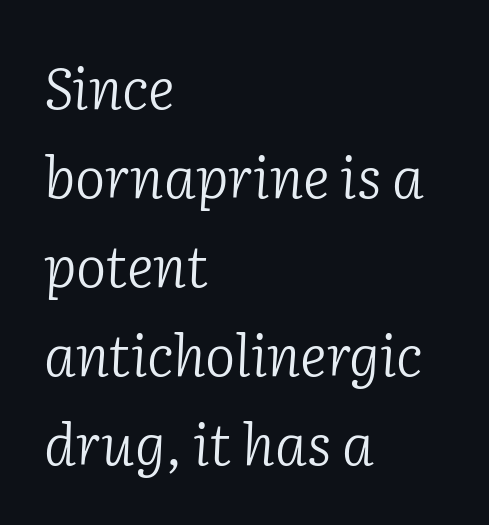
{"serif": "yes", "italic": "yes", "lean": "right", "slant_degrees": 2, "bold": "no", "weight": "light", "width": "normal", "stroke_contrast": "low", "x_height": "medium", "monospaced": "no", "underline": "no", "align": "left", "line_spacing": "normal", "line_spacing_ratio": 1.56, "letter_spacing": "normal", "letter_spacing_em": 0.0, "glyph_px": 57}
